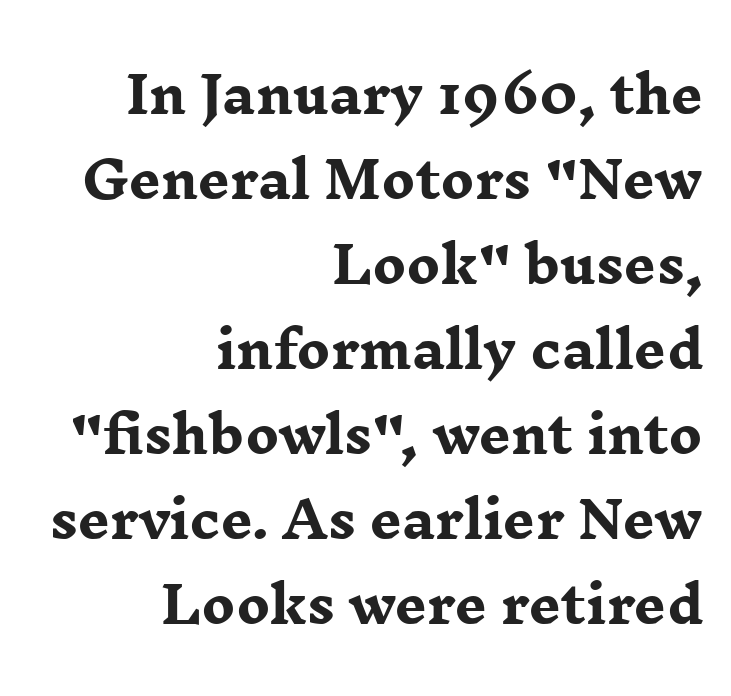
Q: Is the text bold? A: Yes.
Q: Is the text italic (slanted)? A: No, it is upright.
Q: Is the typeface a serif or a sans-serif typeface? A: Serif.
Q: Is the text underlined? A: No.
Q: How is the paragraph aligned? A: Right-aligned.
Q: Is the spacing between letters normal or unusually wide? A: Normal.
Q: Is the spacing between lines tight, normal or loose? A: Normal.
Q: Width (condensed, normal, or wide)? A: Wide.
Q: Stroke contrast? A: Low.
Q: x-height? A: Medium.
Q: Monospaced? A: No.
